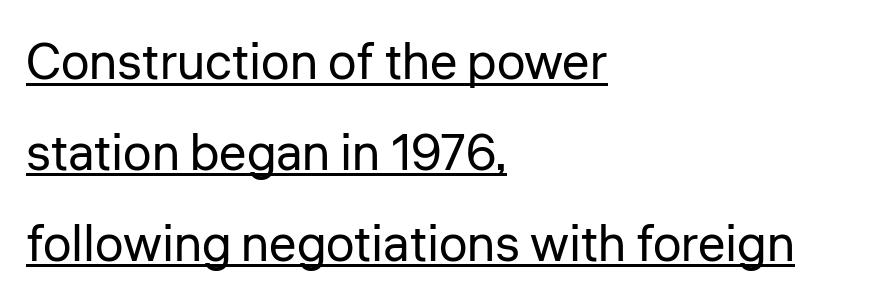
Q: Is the text bold? A: No.
Q: Is the text italic (slanted)? A: No, it is upright.
Q: Is the typeface a serif or a sans-serif typeface? A: Sans-serif.
Q: Is the text underlined? A: Yes.
Q: How is the paragraph aligned? A: Left-aligned.
Q: Is the spacing between letters normal or unusually wide? A: Normal.
Q: Width (condensed, normal, or wide)? A: Normal.
Q: Stroke contrast? A: Low.
Q: x-height? A: Medium.
Q: Monospaced? A: No.
